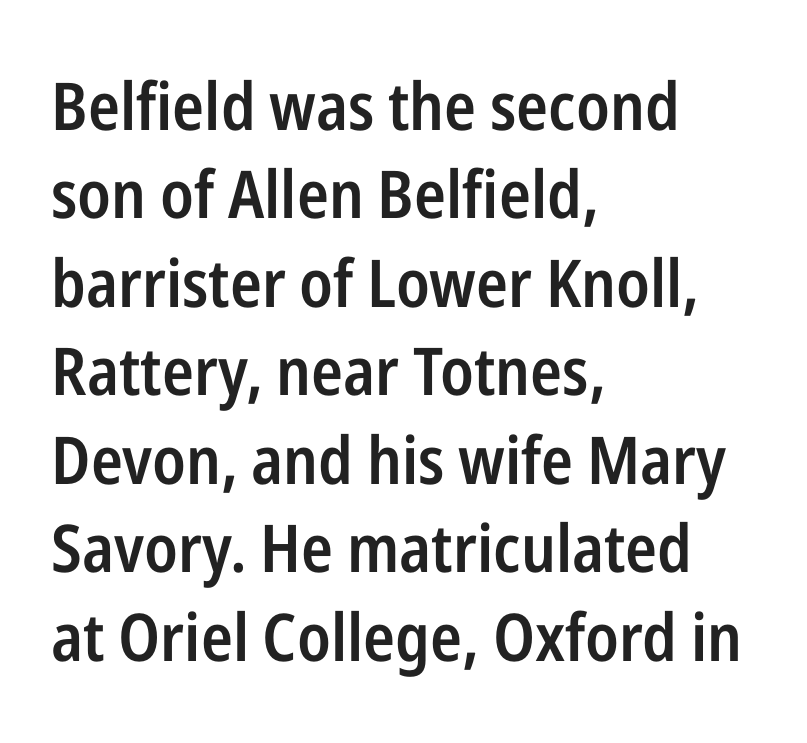
Q: Is the text bold? A: Semi-bold.
Q: Is the text italic (slanted)? A: No, it is upright.
Q: Is the typeface a serif or a sans-serif typeface? A: Sans-serif.
Q: Is the text underlined? A: No.
Q: How is the paragraph aligned? A: Left-aligned.
Q: Is the spacing between letters normal or unusually wide? A: Normal.
Q: Is the spacing between lines tight, normal or loose? A: Normal.
Q: Width (condensed, normal, or wide)? A: Condensed.
Q: Stroke contrast? A: Low.
Q: x-height? A: Medium.
Q: Monospaced? A: No.
